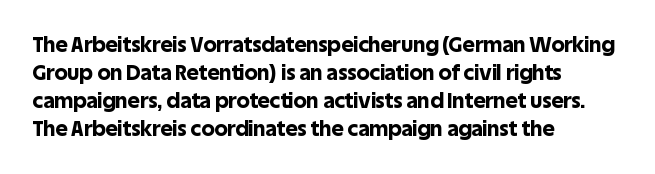
Q: Is the text bold? A: Yes.
Q: Is the text italic (slanted)? A: No, it is upright.
Q: Is the text underlined? A: No.
Q: How is the paragraph aligned? A: Left-aligned.
Q: Is the spacing between letters normal or unusually wide? A: Normal.
Q: Is the spacing between lines tight, normal or loose? A: Normal.
